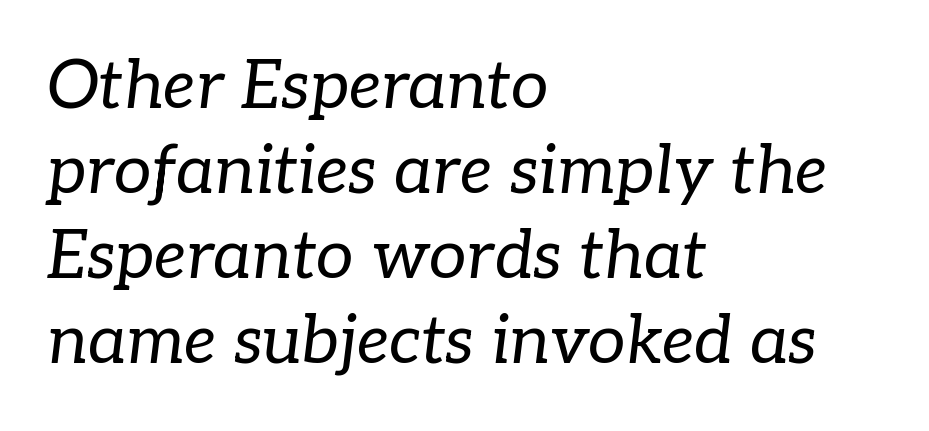
The image shows 67 px regular-weight serif type, italic (leaning right); set left-aligned, normal line spacing (1.27x), normal letter spacing, not underlined; low stroke contrast and a medium x-height.
